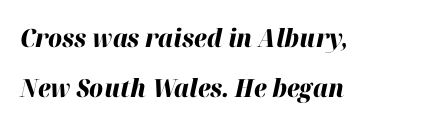
Emphasis by weight is at full strength: bold. Rendered with sloped, italic letterforms. The paragraph has a hard left edge and a soft right edge. Words float on clear page, feet unadorned. The line texture is even and compact thanks to regular tracking. The block of text is sparse from top to bottom, with ample space between rows.
